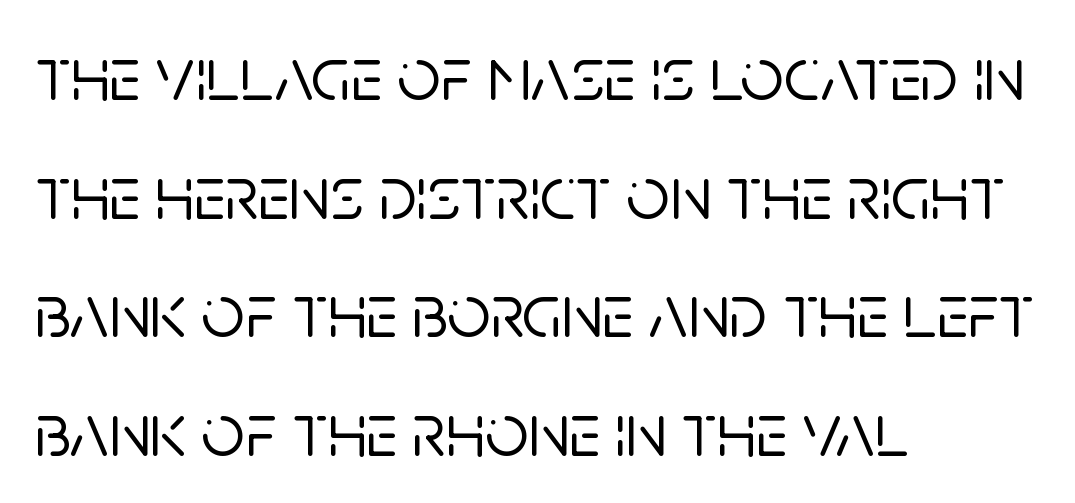
Notice how the passage keeps a crisp vertical edge on the left only. The space between consecutive lines is moderate. A typesetter would mark this as roman, not italic. Anything drawn beneath the words? Only blank space. Nothing sits at the stroke ends, so this counts as sans-serif.
